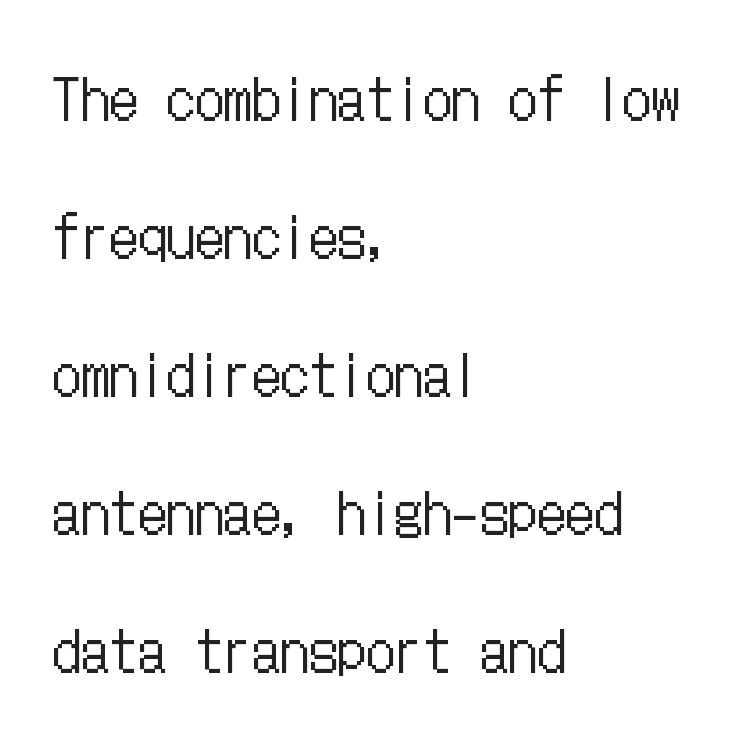
Posture: straight, roman, zero tilt. Glance below the letters and you will spot only blank space. The font is comparable to plain body text, perhaps lighter. In terms of letterspacing, this is plain default setting. The text block is weighted toward the left margin, trailing off unevenly rightward.
